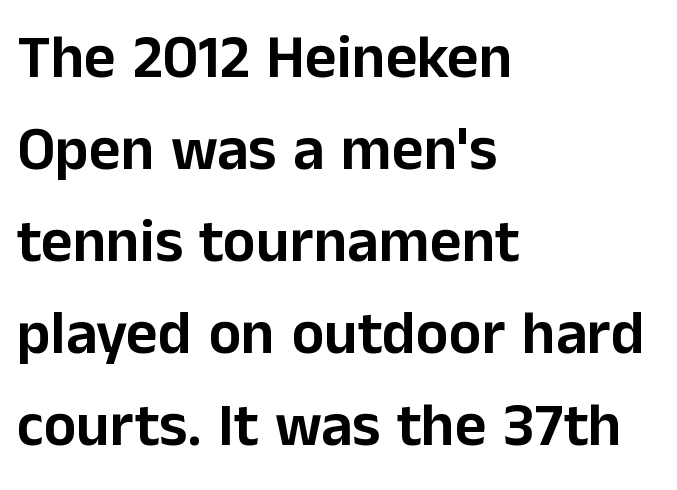
The glyphs are unaccompanied by any horizontal stroke below them. Which margin do the lines hug? The left one — the right edge is uneven. Note the varied advance widths — an 'i' is clearly narrower than an 'm'. No extra tracking has been applied to these lines. Observe the absence of serifs on each vertical stroke in this sample.
